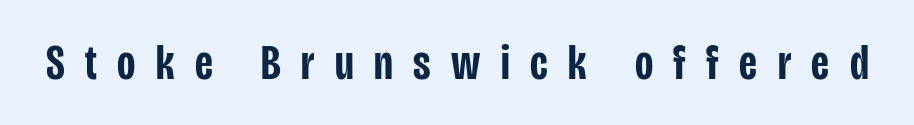
{"serif": "no", "italic": "no", "bold": "semi", "weight": "semibold", "width": "condensed", "stroke_contrast": "low", "x_height": "large", "monospaced": "no", "underline": "no", "letter_spacing": "wide", "letter_spacing_em": 0.41, "glyph_px": 50}
